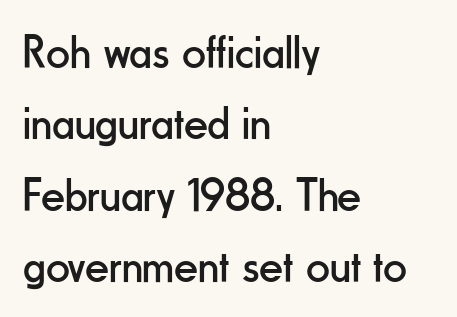
Q: Is the text bold? A: No.
Q: Is the text italic (slanted)? A: No, it is upright.
Q: Is the typeface a serif or a sans-serif typeface? A: Sans-serif.
Q: Is the text underlined? A: No.
Q: How is the paragraph aligned? A: Left-aligned.
Q: Is the spacing between letters normal or unusually wide? A: Normal.
Q: Is the spacing between lines tight, normal or loose? A: Normal.
Q: Width (condensed, normal, or wide)? A: Condensed.
Q: Stroke contrast? A: Low.
Q: x-height? A: Small.
Q: Monospaced? A: No.
